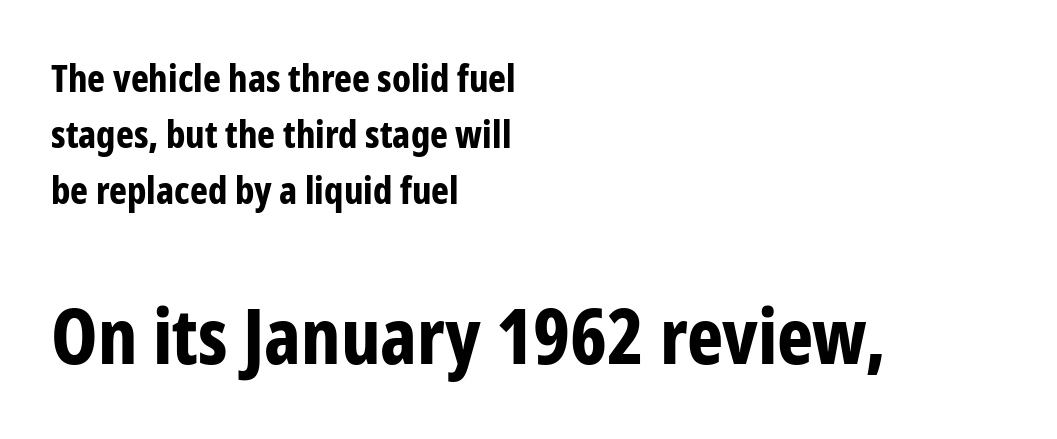
{"serif": "no", "italic": "no", "bold": "yes", "weight": "bold", "width": "condensed", "stroke_contrast": "low", "x_height": "medium", "monospaced": "no", "underline": "no", "align": "left", "line_spacing": "normal", "line_spacing_ratio": 1.48, "letter_spacing": "normal", "letter_spacing_em": 0.0, "larger_block": "second", "size_ratio": 2.03, "glyph_px": 77}
